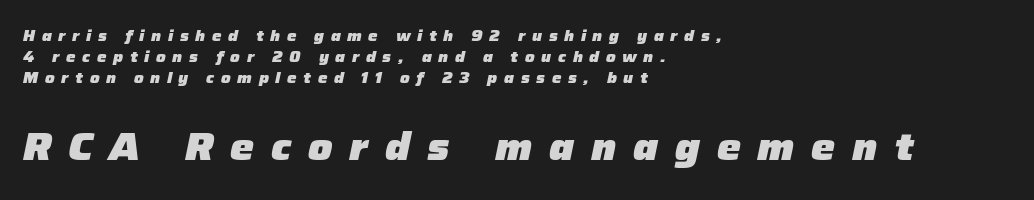
The paragraph shown leans on its left margin. These lines are rendered in a variable-pitch font. Observe the lean: these are italic letterforms. The type is letterspaced generously, with wide tracking. Descender tails drop into unmarked territory. This layout puts the modest block above and the oversized block below.
